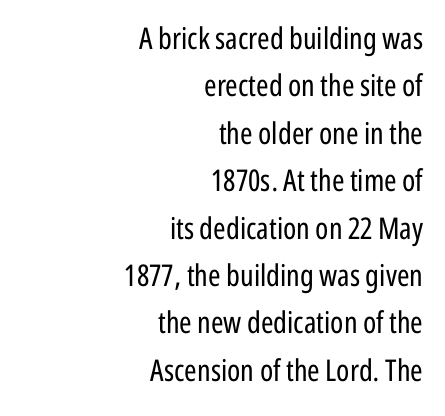
The image shows 30 px regular-weight, condensed sans-serif type, upright; set right-aligned, normal line spacing (1.58x), normal letter spacing, not underlined; low stroke contrast and a medium x-height.
